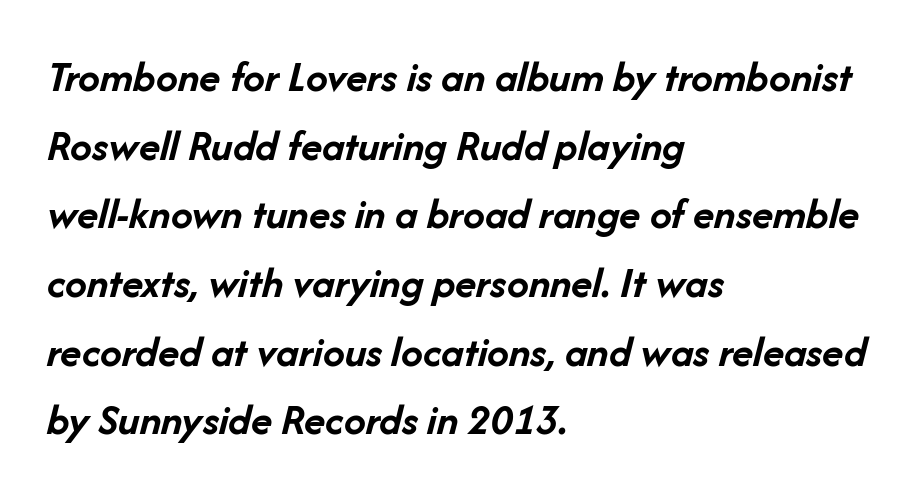
Q: Is the text bold? A: Yes.
Q: Is the text italic (slanted)? A: Yes, it leans right by about 14 degrees.
Q: Is the text underlined? A: No.
Q: How is the paragraph aligned? A: Left-aligned.
Q: Is the spacing between letters normal or unusually wide? A: Normal.
Q: Is the spacing between lines tight, normal or loose? A: Normal.
Q: Width (condensed, normal, or wide)? A: Normal.
Q: Stroke contrast? A: Low.
Q: x-height? A: Medium.
Q: Monospaced? A: No.
